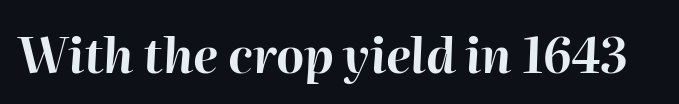
{"italic": "yes", "lean": "right", "slant_degrees": 2, "bold": "yes", "weight": "bold", "width": "normal", "stroke_contrast": "high", "x_height": "medium", "monospaced": "no", "underline": "no", "letter_spacing": "normal", "letter_spacing_em": 0.0, "glyph_px": 48}
